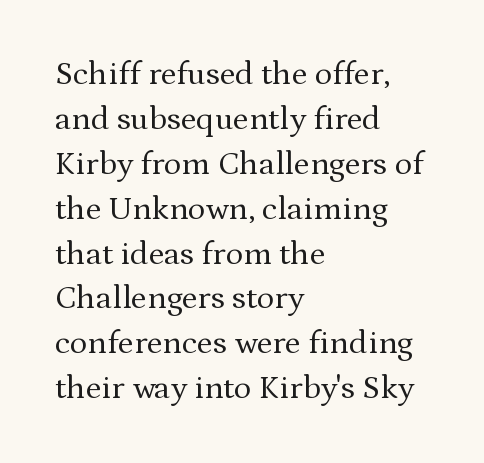
Each letter's strokes conclude with small projecting serifs. Does the leading feel generous? No, just average. The lettering stays uniformly vertical, giving the passage a roman look. The rendering uses natural spacing where letterforms have individual widths. The characters are drawn with everyday or finer stroke widths. Here the glyphs are tracked normally, forming tight word shapes.
